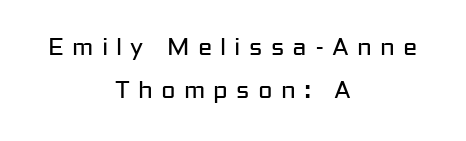
The image shows 24 px text type, upright; set centered, line spacing 1.79x, unusually wide letter spacing (+0.34 em), not underlined.
